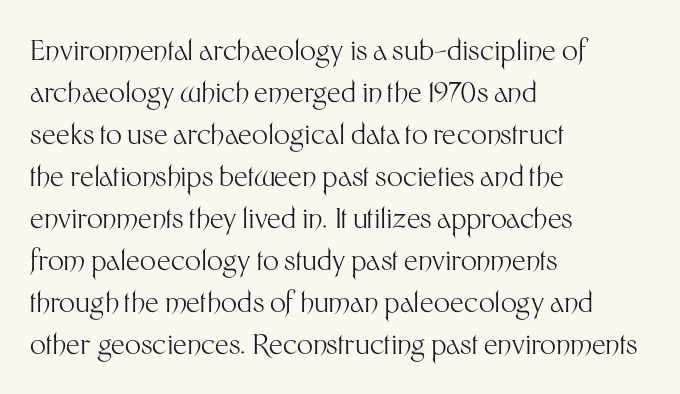
{"serif": "no", "italic": "no", "bold": "no", "weight": "light", "width": "normal", "stroke_contrast": "medium", "x_height": "medium", "monospaced": "no", "underline": "no", "align": "left", "line_spacing": "normal", "line_spacing_ratio": 1.5, "letter_spacing": "normal", "letter_spacing_em": 0.0, "glyph_px": 28}
